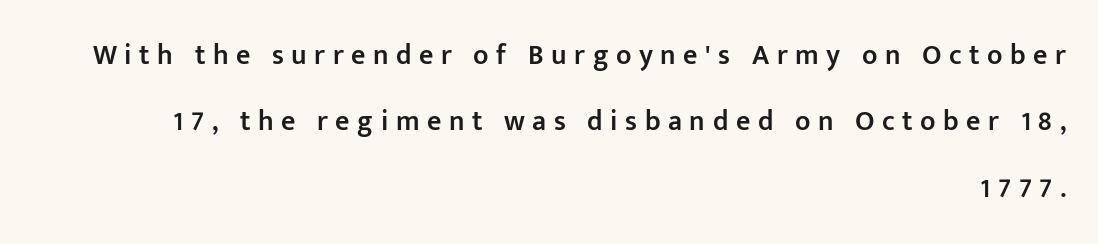
Leftover space on each line is placed entirely before the opening word. Honestly, the rows look like they've been pulled way apart. Character widths vary here, with narrow letters taking less room than wide ones. This sample uses an upright cut, with every glyph sitting square on the baseline. This rendering employs a face without finishing strokes, i.e., a sans-serif.
